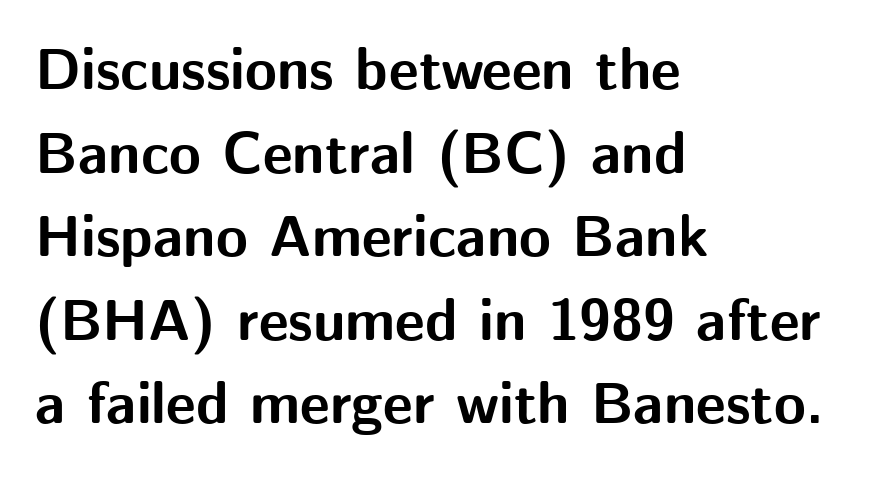
The image shows 58 px bold sans-serif type, upright; set left-aligned, normal line spacing (1.44x), normal letter spacing, not underlined; medium stroke contrast and a medium x-height.
